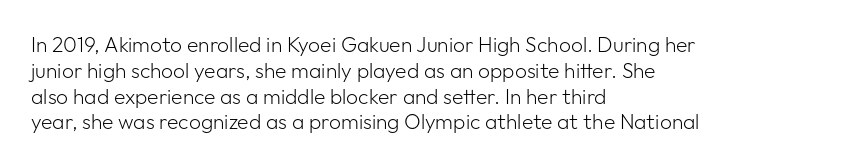
{"italic": "no", "bold": "no", "underline": "no", "align": "left", "line_spacing_ratio": 1.23, "letter_spacing": "normal", "letter_spacing_em": 0.0, "glyph_px": 21}
